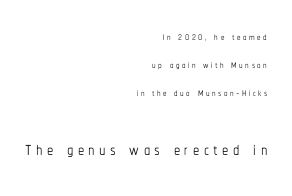
Weight: in the light-to-regular range. The specimen omits any rule beneath the text block's lines. This layout puts the modest block above and the oversized block below. The rendering uses a large line-height, opening up the rows. These lines were composed using upright roman letters. Line endings align vertically; line beginnings do not.
